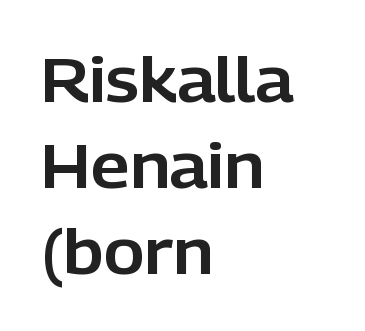
Q: Is the text italic (slanted)? A: No, it is upright.
Q: Is the typeface a serif or a sans-serif typeface? A: Sans-serif.
Q: Is the text underlined? A: No.
Q: How is the paragraph aligned? A: Left-aligned.
Q: Is the spacing between letters normal or unusually wide? A: Normal.
Q: Is the spacing between lines tight, normal or loose? A: Normal.
Q: Width (condensed, normal, or wide)? A: Normal.
Q: Stroke contrast? A: Low.
Q: x-height? A: Medium.
Q: Monospaced? A: No.
